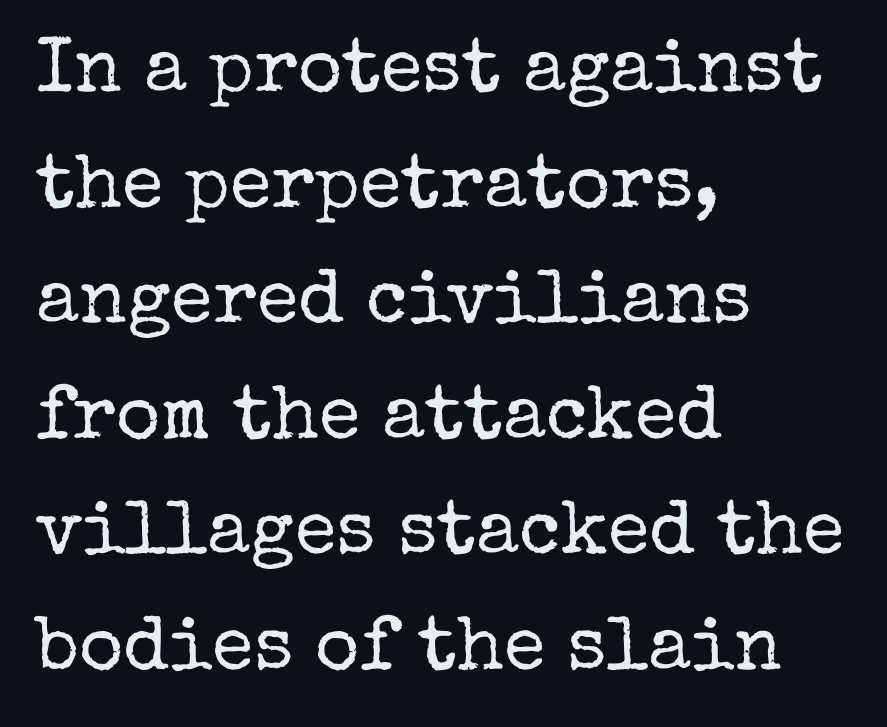
Default kerning and tracking; the words read as compact shapes. Character widths vary here, with narrow letters taking less room than wide ones. The characters are drawn with everyday or finer stroke widths. Plain, unruled lines of type. Is this a sans? No — the strokes have serifs. Caption: multi-line text, flush left, ragged right.
